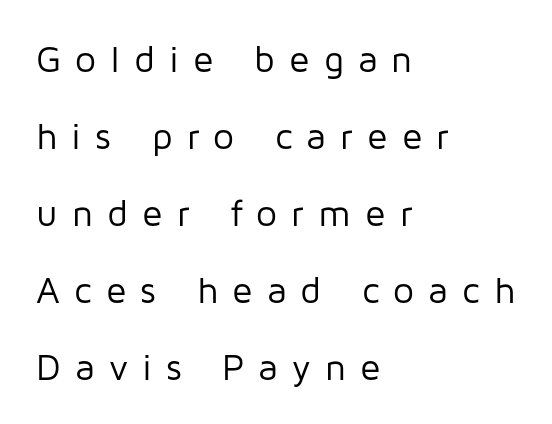
Q: Is the text bold? A: No.
Q: Is the text italic (slanted)? A: No, it is upright.
Q: Is the typeface a serif or a sans-serif typeface? A: Sans-serif.
Q: Is the text underlined? A: No.
Q: How is the paragraph aligned? A: Left-aligned.
Q: Is the spacing between letters normal or unusually wide? A: Unusually wide.
Q: Is the spacing between lines tight, normal or loose? A: Loose.
Q: Width (condensed, normal, or wide)? A: Normal.
Q: Stroke contrast? A: Low.
Q: x-height? A: Medium.
Q: Monospaced? A: No.
